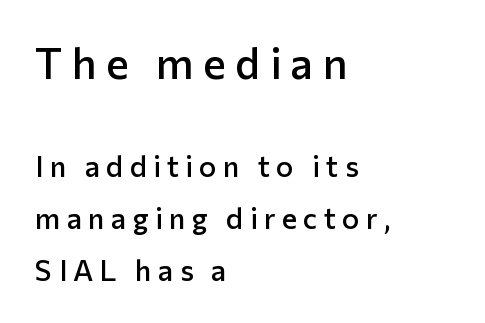
{"serif": "no", "italic": "no", "bold": "semi", "weight": "semibold", "width": "normal", "stroke_contrast": "low", "x_height": "medium", "monospaced": "no", "underline": "no", "align": "left", "line_spacing_ratio": 1.8, "letter_spacing": "wide", "letter_spacing_em": 0.22, "larger_block": "first", "size_ratio": 1.48, "glyph_px": 43}
